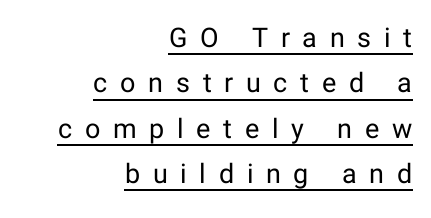
The image shows 27 px text type, upright; set right-aligned, normal line spacing (1.68x), unusually wide letter spacing (+0.47 em), underlined.
